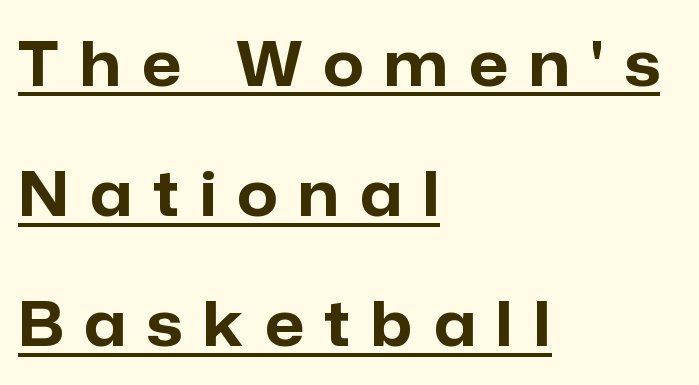
{"serif": "no", "italic": "no", "bold": "yes", "weight": "bold", "width": "normal", "stroke_contrast": "low", "x_height": "medium", "monospaced": "no", "underline": "yes", "align": "left", "line_spacing": "loose", "line_spacing_ratio": 2.1, "letter_spacing": "wide", "letter_spacing_em": 0.34, "glyph_px": 62}
